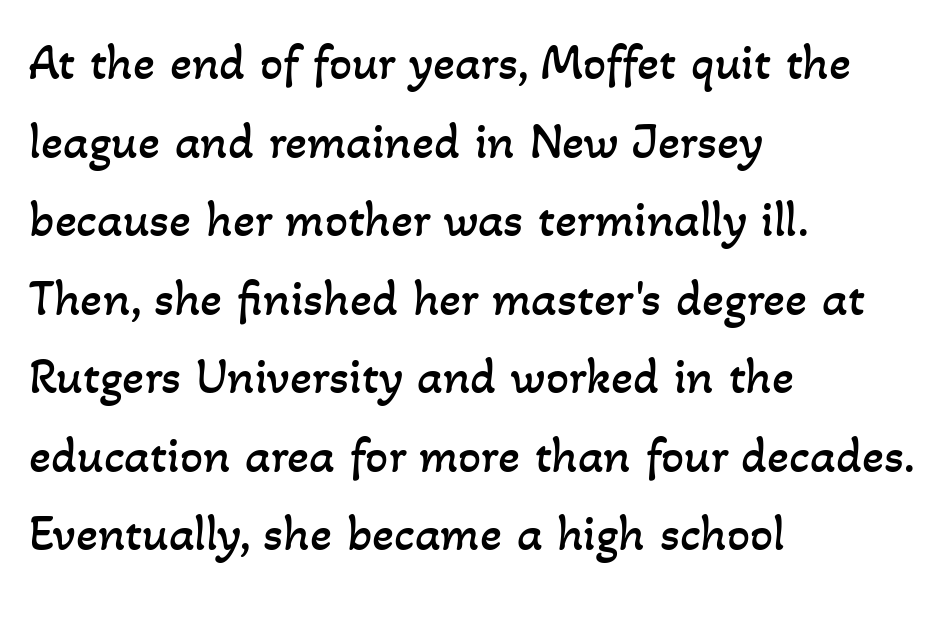
Weight: in the light-to-regular range. Regarding leading, the lines here are spaced in the standard way. The passage shown is typed in a proportional face where columns would drift. The tracking reads as untouched default to a designer's eye. Typeset ragged right — the left edge is the straight one.
